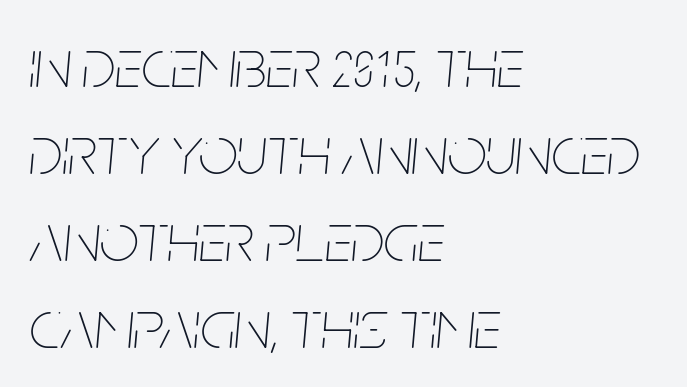
Heaviness? Minimal to ordinary, like unemphasized prose. Looking at the ascenders, they clearly lean. Descenders hang freely into open space. The rendering uses a moderate line-height, typical for paragraphs. Every row of glyphs begins at an identical x-position on the left.
